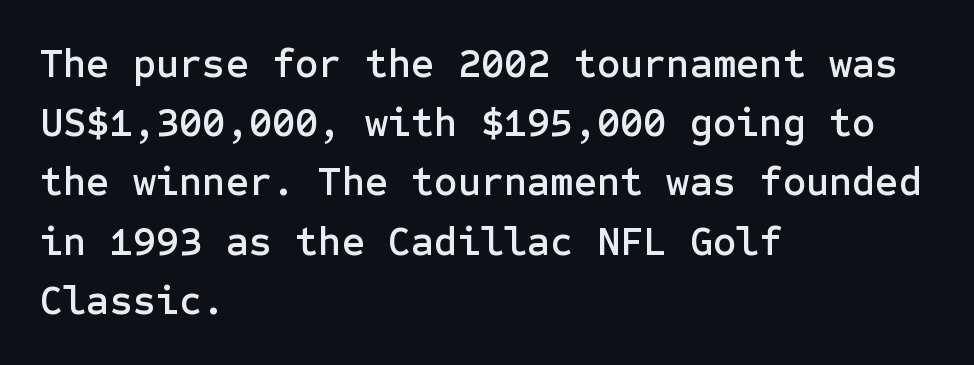
Check the space under the baseline: it is left empty. The rendering shows plain stroke endings on the letterforms — a sans-serif design. Short and long lines alike share a common starting point at left. Nothing unusual about the tracking: characters are spaced as the font intends. The letters stand straight up with perfectly vertical stems.
